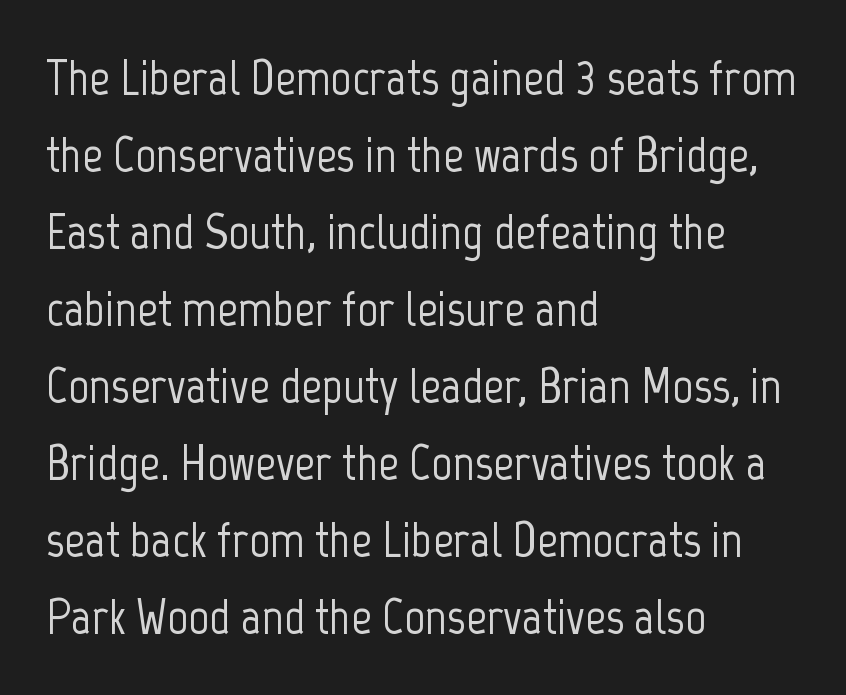
This rendering features lettering with no underline. Vertical strokes here are truly vertical. Tracking value appears to be zero — textbook default spacing. Typographically, this falls in the sans-serif category.
